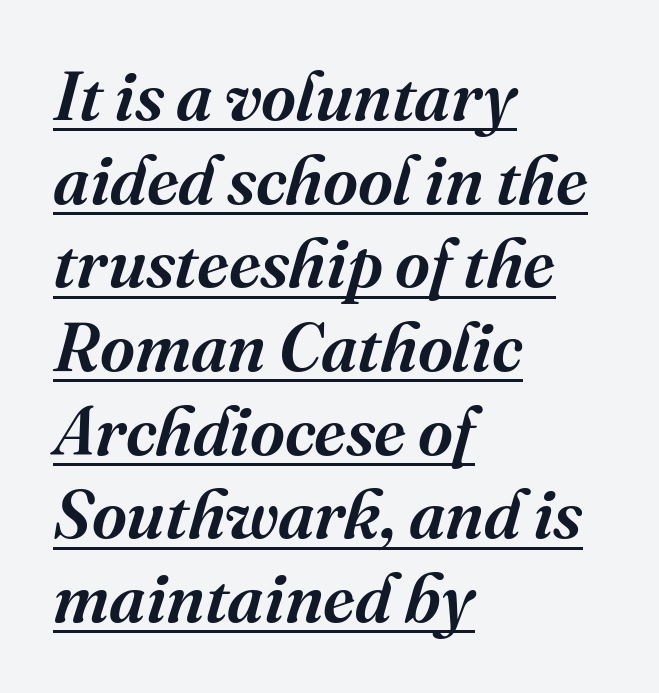
The image shows 68 px serif type, italic (leaning right); set left-aligned, line spacing 1.23x, normal letter spacing, underlined; medium stroke contrast and a medium x-height.
